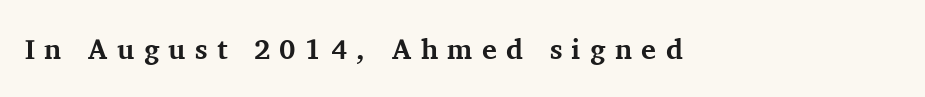
{"serif": "yes", "italic": "no", "bold": "yes", "weight": "bold", "width": "normal", "stroke_contrast": "medium", "x_height": "medium", "monospaced": "no", "underline": "no", "letter_spacing": "wide", "letter_spacing_em": 0.33, "glyph_px": 28}
